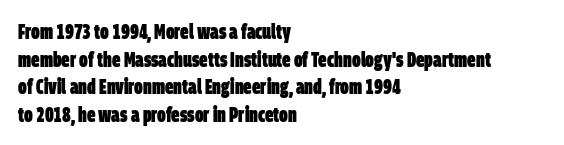
Q: Is the text bold? A: Yes.
Q: Is the text underlined? A: No.
Q: How is the paragraph aligned? A: Left-aligned.
Q: Is the spacing between letters normal or unusually wide? A: Normal.
Q: Is the spacing between lines tight, normal or loose? A: Normal.
